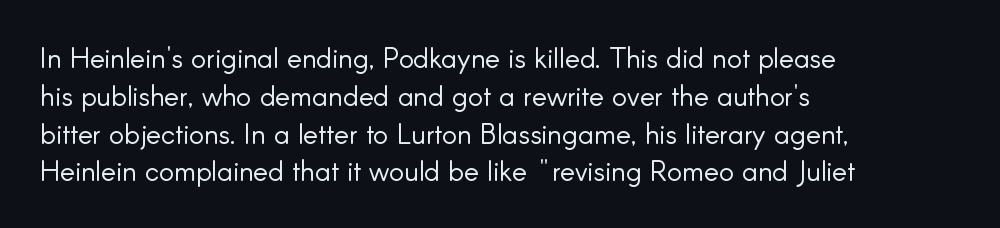
The image shows 28 px light sans-serif type, upright; set left-aligned, normal line spacing (1.35x), normal letter spacing, not underlined; low stroke contrast and a small x-height.
